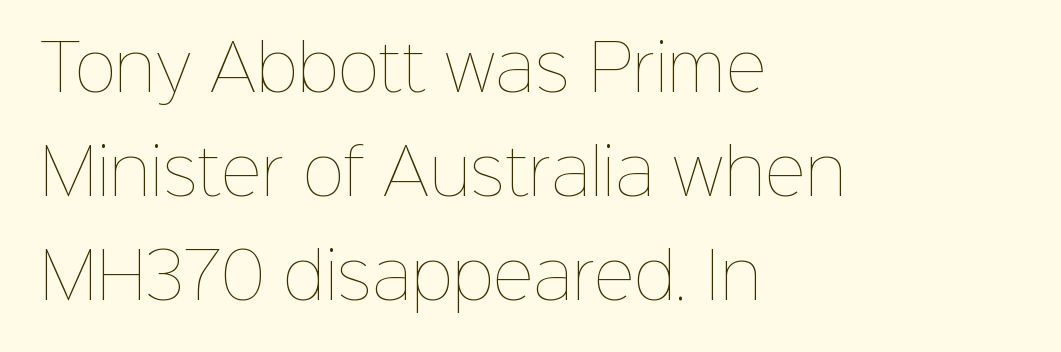
Q: Is the text bold? A: No.
Q: Is the text italic (slanted)? A: No, it is upright.
Q: Is the text underlined? A: No.
Q: How is the paragraph aligned? A: Left-aligned.
Q: Is the spacing between letters normal or unusually wide? A: Normal.
Q: Is the spacing between lines tight, normal or loose? A: Normal.
Q: Width (condensed, normal, or wide)? A: Normal.
Q: Stroke contrast? A: Low.
Q: x-height? A: Medium.
Q: Monospaced? A: No.
